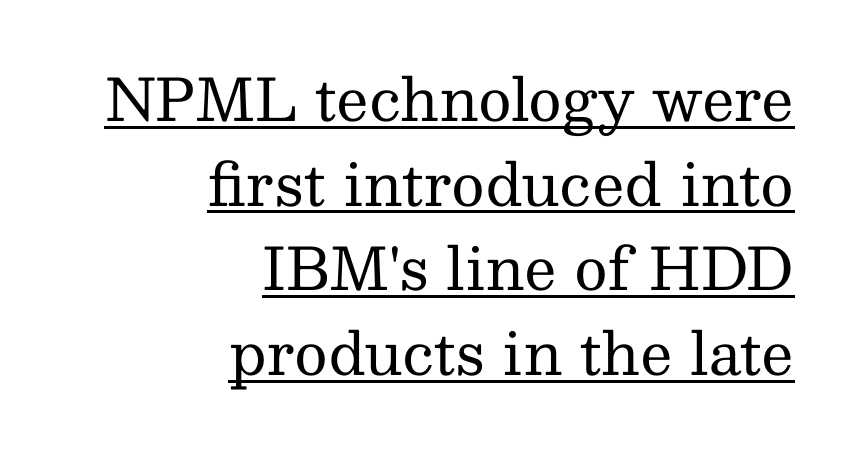
{"serif": "yes", "italic": "no", "bold": "no", "weight": "regular", "width": "normal", "stroke_contrast": "medium", "x_height": "medium", "monospaced": "no", "underline": "yes", "align": "right", "line_spacing": "normal", "line_spacing_ratio": 1.46, "letter_spacing": "normal", "letter_spacing_em": 0.0, "glyph_px": 58}
